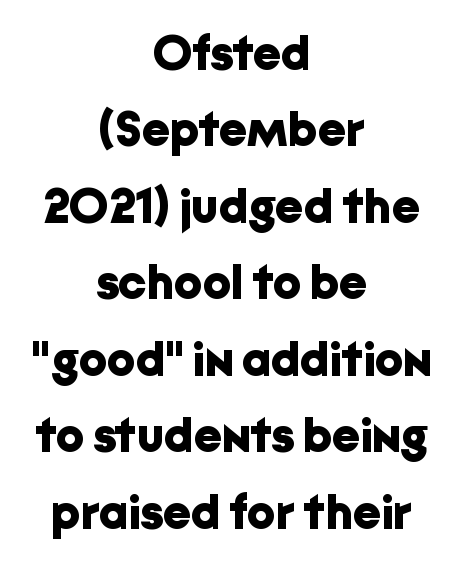
Between one letter and the next there's only the usual sliver of space. These lines are composed in type without serifs. These lines carry a lot of weight — the face is fully bold. Tall strokes in this sample are plumb rather than angled.
